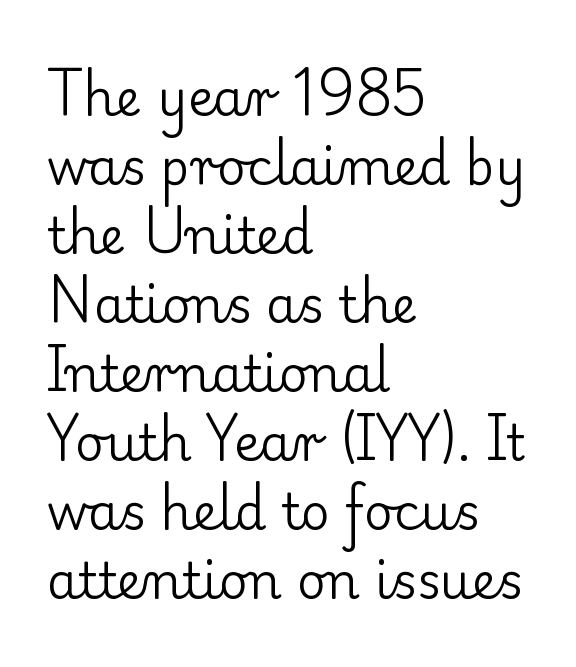
In CSS terms this would be text-align: left. Bold? No — there's no thickening of the strokes. Each row of text sits above clean, open space. The vertical gap from one line to the next is medium. The tracking reads as untouched default to a designer's eye.
